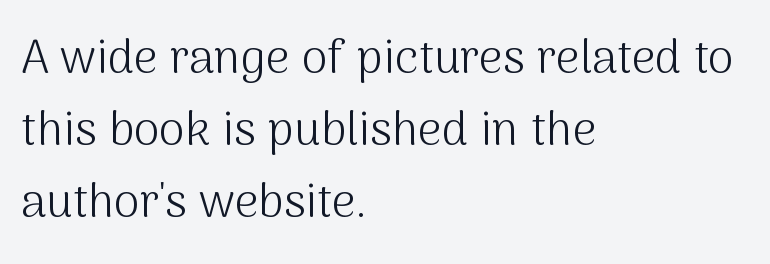
Is this a fixed-width face? No — the glyphs have proportional, varying widths. The foot of each line stays bare and open. Summary of weight: not heavy and not bold. Every stem runs plumb, perpendicular to the baseline. The passage shown is typeset with a sans-serif family.
